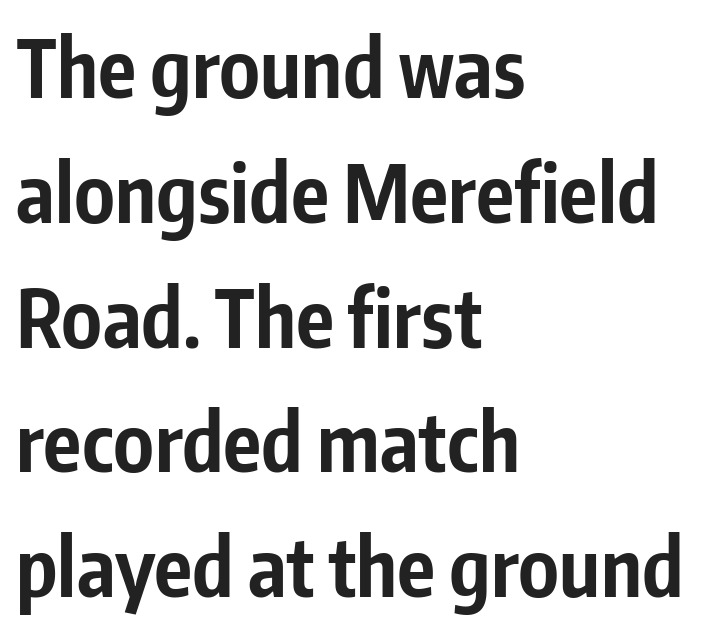
The image shows 79 px bold, condensed sans-serif type, upright; set left-aligned, normal line spacing (1.58x), normal letter spacing, not underlined; low stroke contrast and a medium x-height.
